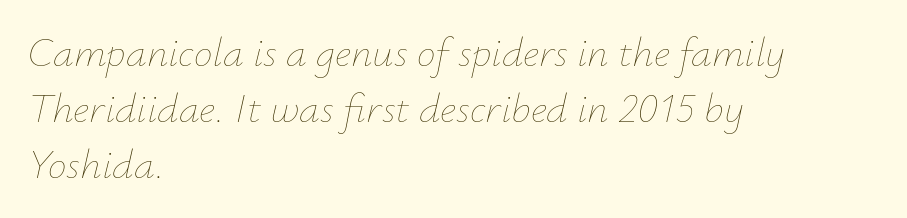
Check the space under the baseline: it is left empty. This sample is left-justified, so line endings fall wherever the words run out. Proportional: the letters do not fall into vertical columns. The lines sit at an ordinary, default distance from one another.
